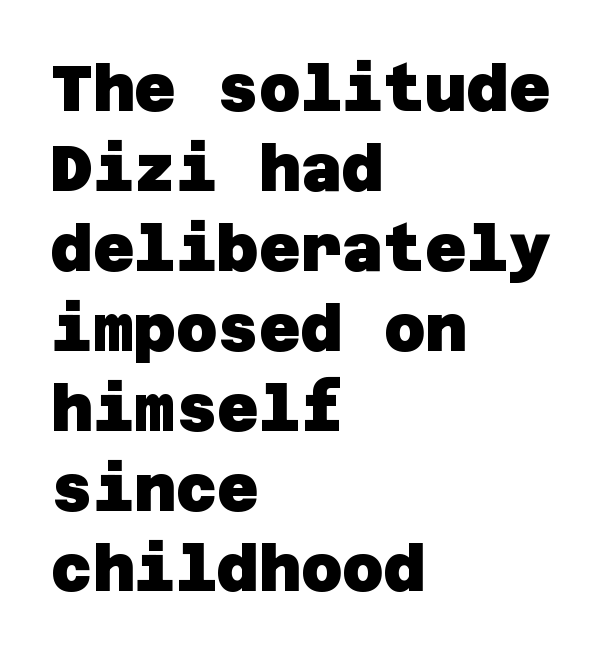
Layout note: lines flush left. Regular leading. Here the glyphs are tracked normally, forming tight word shapes. Typographically, this falls in the sans-serif category. Underlining? Definitely not there. The font is running at its bold setting.
